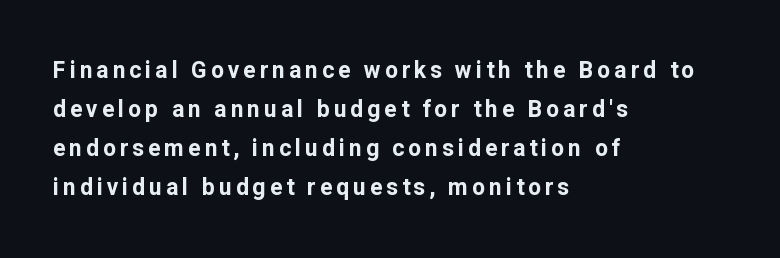
Q: Is the text bold? A: Yes.
Q: Is the text italic (slanted)? A: No, it is upright.
Q: Is the text underlined? A: No.
Q: How is the paragraph aligned? A: Left-aligned.
Q: Is the spacing between lines tight, normal or loose? A: Normal.
